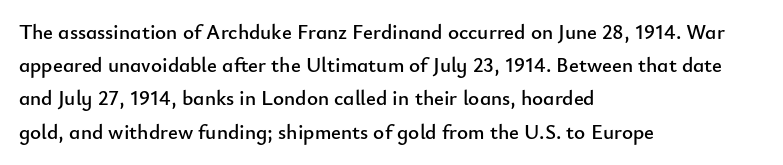
The tracking reads as untouched default to a designer's eye. Anything drawn beneath the words? Only blank space. Leading: standard. The lettering holds an erect, upright posture throughout.
